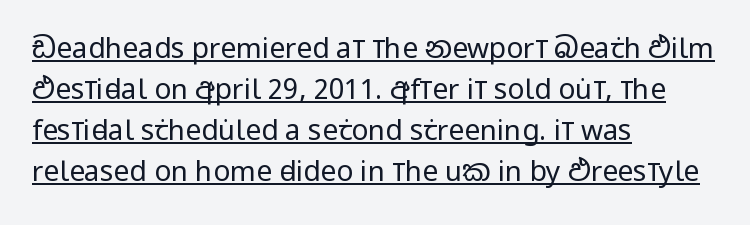
{"serif": "no", "italic": "no", "bold": "no", "weight": "regular", "width": "condensed", "stroke_contrast": "low", "x_height": "large", "monospaced": "no", "underline": "yes", "align": "left", "line_spacing": "normal", "line_spacing_ratio": 1.46, "letter_spacing": "normal", "letter_spacing_em": 0.0, "glyph_px": 28}
